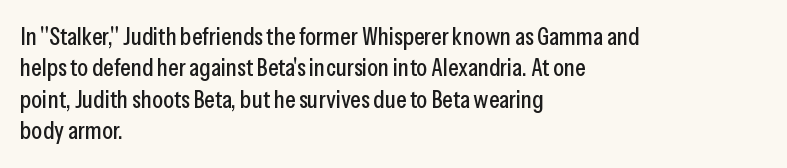
Q: Is the text italic (slanted)? A: No, it is upright.
Q: Is the text underlined? A: No.
Q: How is the paragraph aligned? A: Left-aligned.
Q: Is the spacing between letters normal or unusually wide? A: Normal.
Q: Is the spacing between lines tight, normal or loose? A: Normal.
